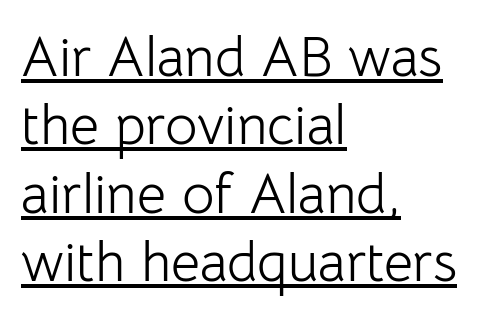
Glyph-to-glyph distance matches everyday printed text. These lines were composed using upright roman letters. Is this a fixed-width face? No — the glyphs have proportional, varying widths. Short and long lines alike share a common starting point at left.
